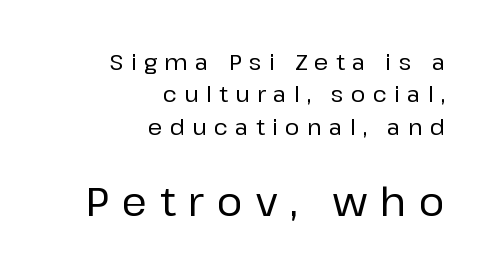
The font's upright variant was chosen for this text. Characters follow at a spacing far wider than the type designer built in. Line ends are locked; line starts wander. Think of a printed novel: that variable character pitch is what you see here.
